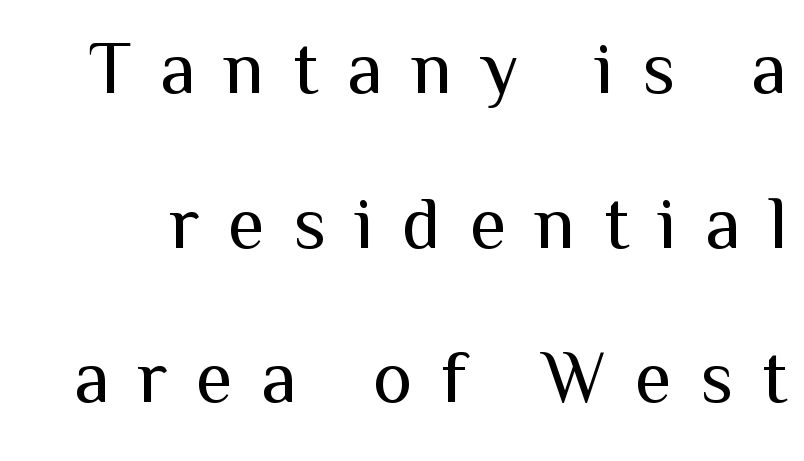
The horizontal fit of the characters is loose and conspicuously gappy. On a weight scale, this lands at 450 or below. You could not count columns in this text — the font is proportionally spaced. A typesetter would mark this as roman, not italic.
